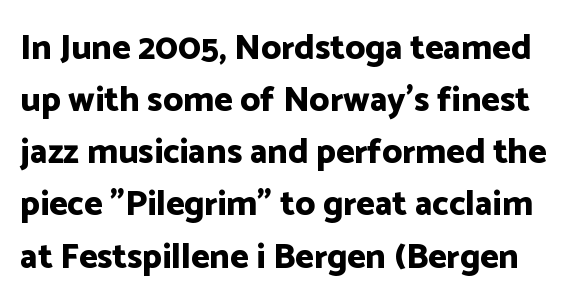
Standard letterfit; no display-style spreading of the glyphs. I'd call this a sans setting — the letters go barefoot. Character widths vary here, with narrow letters taking less room than wide ones. The typography opts for an upright posture over an oblique one. Beneath every word, the page is bare. Leading matches the norm, producing a regular column.
